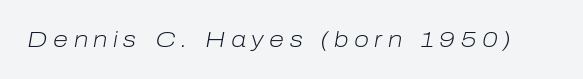
Slant detected: the letters are inclined. Counters stay open thanks to moderate or lighter strokes. Compared with typical body copy, the letter spacing here is much looser. No word sits above an underline.
